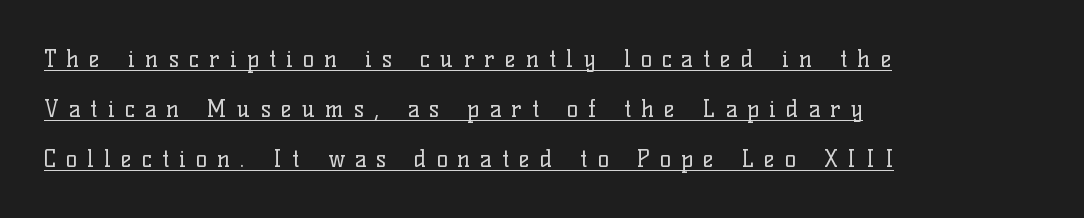
{"italic": "no", "bold": "no", "underline": "yes", "align": "left", "line_spacing": "loose", "line_spacing_ratio": 2.18, "letter_spacing": "wide", "letter_spacing_em": 0.44, "glyph_px": 23}
